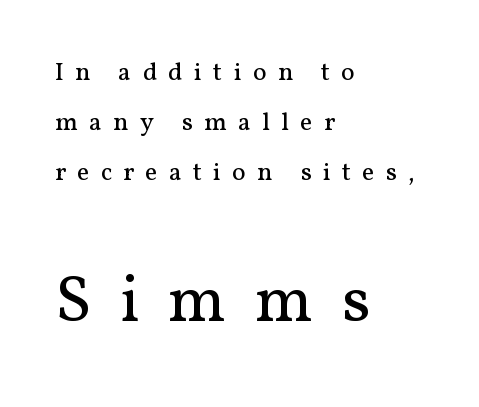
The image shows 66 px regular-weight serif type, upright; set left-aligned, loose line spacing (1.93x), unusually wide letter spacing (+0.43 em), not underlined; the second (bottom) block is 2.54x larger; medium stroke contrast and a medium x-height.
